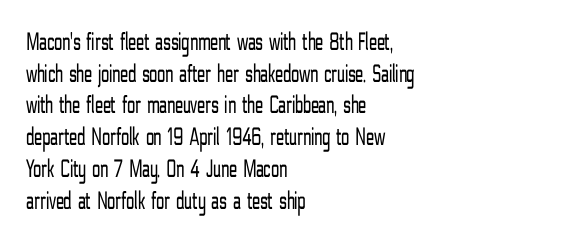
The image shows 26 px text type, upright; set left-aligned, line spacing 1.22x, normal letter spacing, not underlined.
